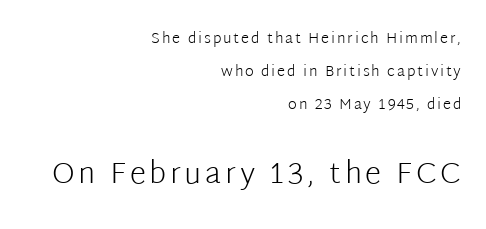
Q: Is the text bold? A: No.
Q: Is the text italic (slanted)? A: No, it is upright.
Q: Is the typeface a serif or a sans-serif typeface? A: Sans-serif.
Q: Is the text underlined? A: No.
Q: How is the paragraph aligned? A: Right-aligned.
Q: Is the spacing between lines tight, normal or loose? A: Loose.
Q: Which block of text is set in a larger size, the first (top) or the second (bottom)? A: The second (bottom) one.
Q: Width (condensed, normal, or wide)? A: Normal.
Q: Stroke contrast? A: Low.
Q: x-height? A: Medium.
Q: Monospaced? A: No.
